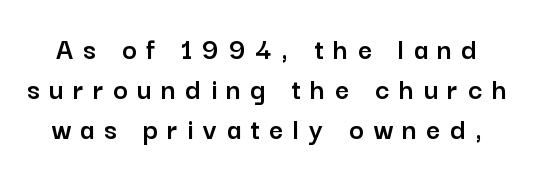
Decoration check: the copy has no underline. Is this a fixed-width face? No — the glyphs have proportional, varying widths. The rows are spaced the way most documents space them. Posture: vertical.
